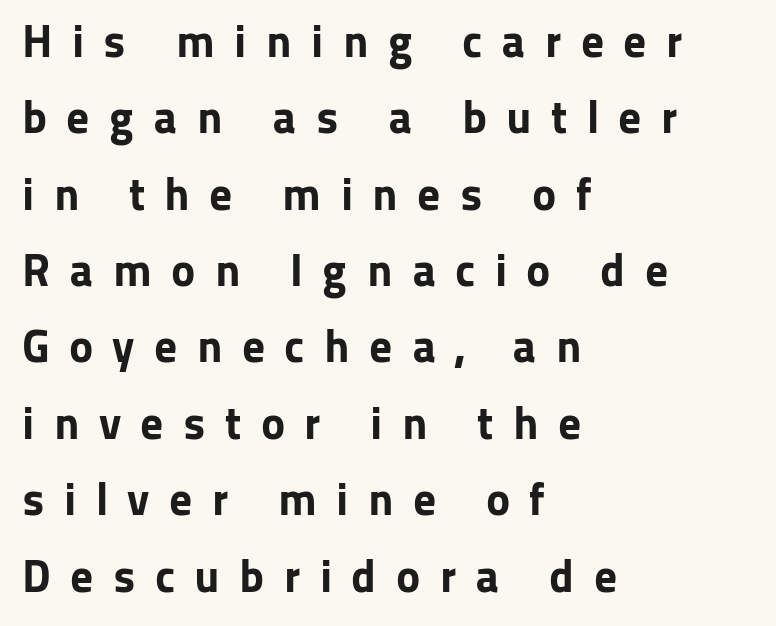
The image shows 46 px bold sans-serif type, upright; set left-aligned, normal line spacing (1.66x), unusually wide letter spacing (+0.42 em), not underlined; low stroke contrast and a medium x-height.
